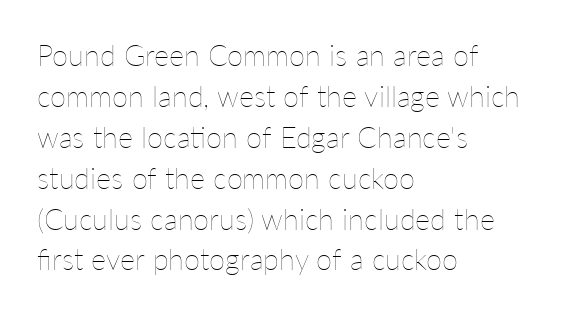
The face used here is proportionally spaced, like ordinary book or web type. One-word summary of the alignment: left. Bold? No — there's no thickening of the strokes. The lines sit at an ordinary, default distance from one another. Has an underline been added? It has not.
